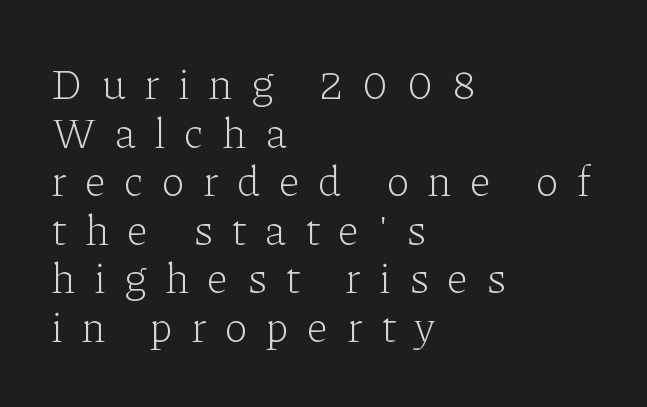
Short note: letters widely spaced. The zone under the glyphs is completely vacant. The block of text is dense from top to bottom, with scant space between rows. Examine the stroke ends and you'll spot serifs.
